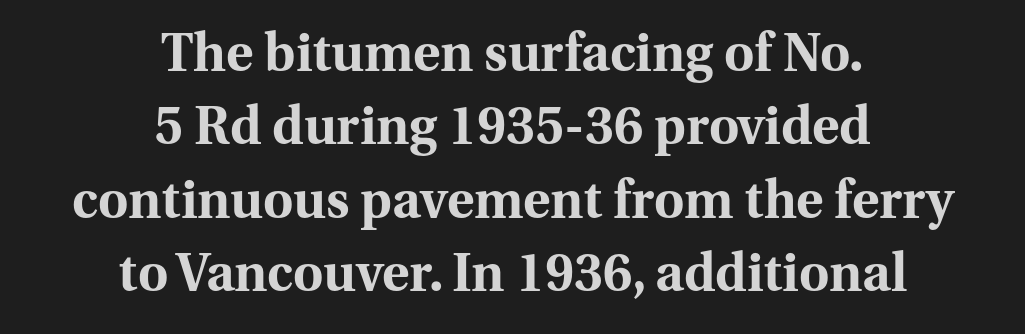
The image shows 52 px bold serif type, upright; set centered, normal line spacing (1.41x), normal letter spacing, not underlined; medium stroke contrast and a medium x-height.
